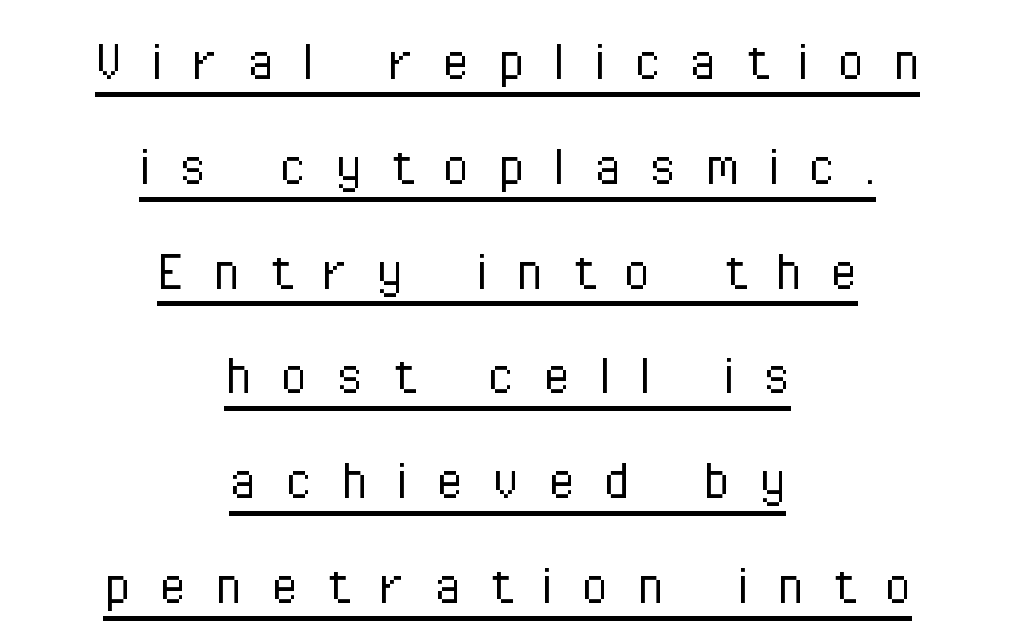
{"serif": "no", "italic": "no", "bold": "no", "weight": "light", "width": "condensed", "stroke_contrast": "low", "x_height": "medium", "monospaced": "no", "underline": "yes", "align": "center", "line_spacing": "normal", "line_spacing_ratio": 1.69, "letter_spacing": "wide", "letter_spacing_em": 0.46, "glyph_px": 62}
